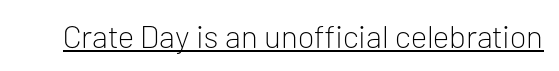
The image shows 32 px light sans-serif type, upright; set normal letter spacing, underlined; low stroke contrast and a medium x-height.
